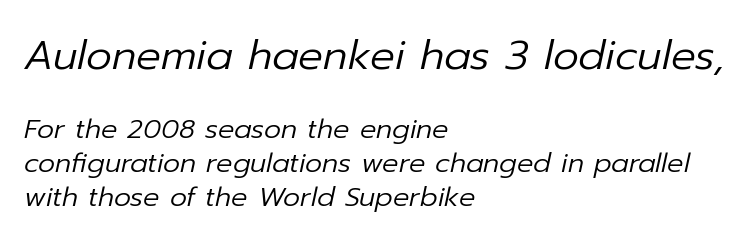
If you drew a ruler down the left edge, every line would touch it. The letters sit at their default tracking, neither squeezed nor spread. Bigger letters appear in the top chunk; the bottom chunk is reduced. Designer's note — italics engaged.
